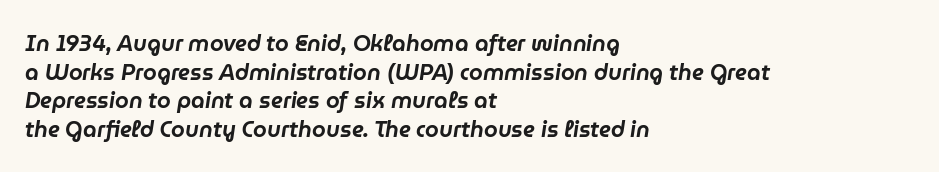
A classic flush-left, rag-right setting is used for this passage. The space directly below the letters is spotless. These lines sit exactly where default settings would place them. Italic: yes, the glyphs are oblique. Words appear dense and cohesive because spacing is normal.
